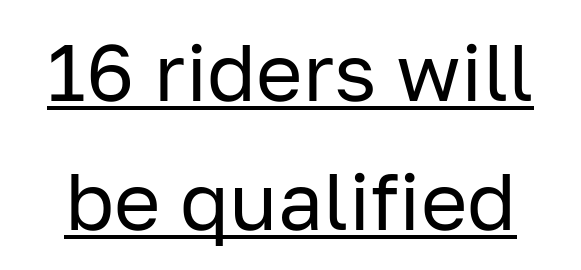
{"serif": "no", "italic": "no", "bold": "no", "weight": "regular", "width": "normal", "stroke_contrast": "low", "x_height": "medium", "monospaced": "no", "underline": "yes", "line_spacing": "normal", "line_spacing_ratio": 1.61, "letter_spacing": "normal", "letter_spacing_em": 0.0, "glyph_px": 80}
